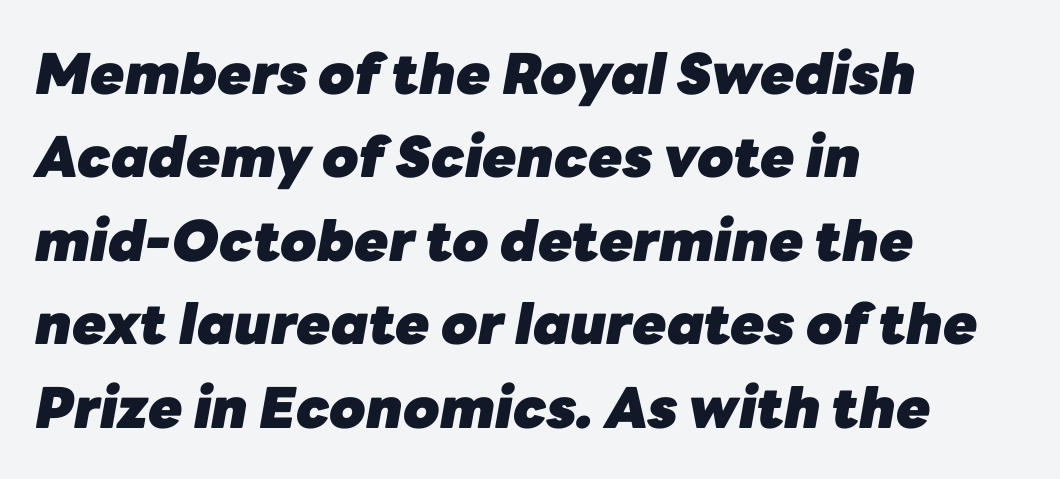
Note the varied advance widths — an 'i' is clearly narrower than an 'm'. Is the type bold? Yes — the strokes are clearly thick and heavy. Typeset ragged right — the left edge is the straight one. Honestly, the row spacing looks completely unremarkable. Words float on clear page, feet unadorned.
